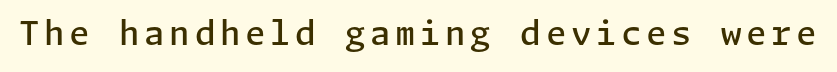
The type family on display is of the sans-serif kind. The area under the type is left untouched. These lines were composed using upright roman letters. Its strokes are somewhat broadened, the hallmark of semibold type.
